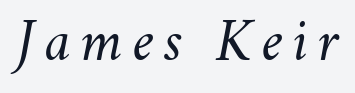
A clean baseline with only descenders dipping below it. These lines were composed using italics. Stems here are at most as thick as an everyday book face. Is this a fixed-width face? No — the glyphs have proportional, varying widths.
